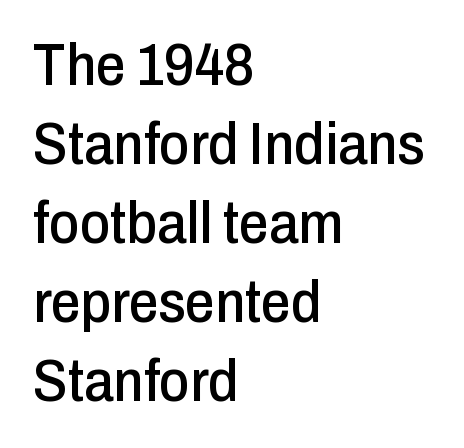
Honestly, there is no underline to notice here at all. You could call the tracking neutral — neither tight nor loose. Here the designer chose a conventional face with non-uniform glyph widths. Casual observation: everything's shoved over to the left. One glance says typical: line gaps are just what's usual. Letterform terminals end flat and unadorned throughout the passage.
